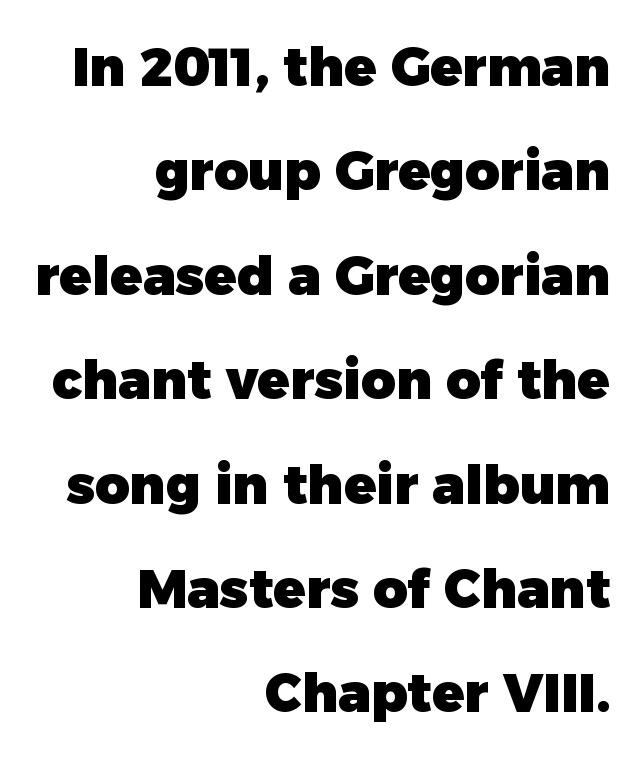
The image shows 53 px heavy sans-serif type, upright; set right-aligned, loose line spacing (1.97x), normal letter spacing, not underlined; low stroke contrast and a medium x-height.
